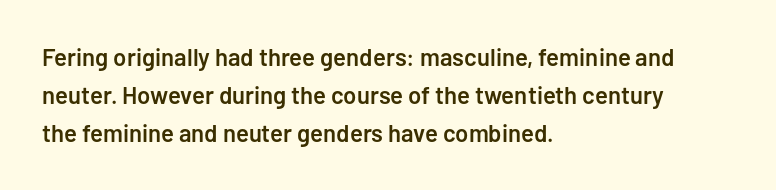
The image shows 24 px text type, upright; set left-aligned, normal line spacing (1.59x), normal letter spacing, not underlined.
